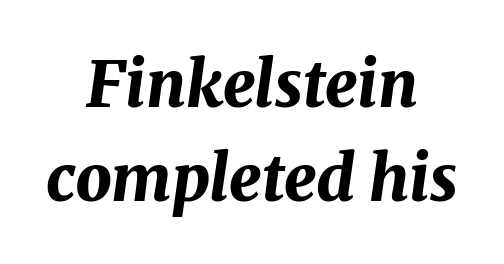
The image shows 64 px bold type, italic (leaning right); set centered, normal line spacing (1.47x), normal letter spacing, not underlined; medium stroke contrast and a medium x-height.
